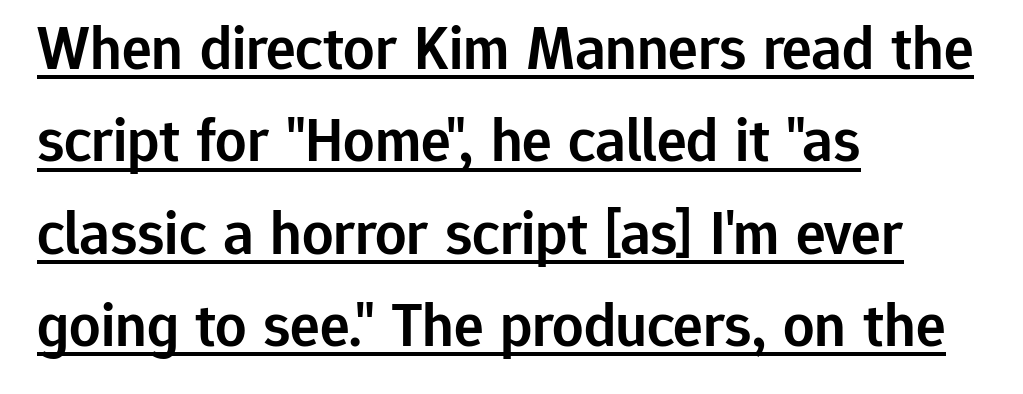
Q: Is the text bold? A: Semi-bold.
Q: Is the text italic (slanted)? A: No, it is upright.
Q: Is the typeface a serif or a sans-serif typeface? A: Sans-serif.
Q: Is the text underlined? A: Yes.
Q: How is the paragraph aligned? A: Left-aligned.
Q: Is the spacing between letters normal or unusually wide? A: Normal.
Q: Is the spacing between lines tight, normal or loose? A: Normal.
Q: Width (condensed, normal, or wide)? A: Normal.
Q: Stroke contrast? A: Low.
Q: x-height? A: Medium.
Q: Monospaced? A: No.
